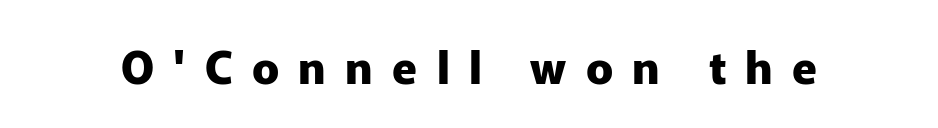
The space beneath each line is pristine and unruled. Look at the stroke-to-counter ratio: heavy, a bold. A typesetter would label this face a sans. Is there any slant? The stems are plumb.
